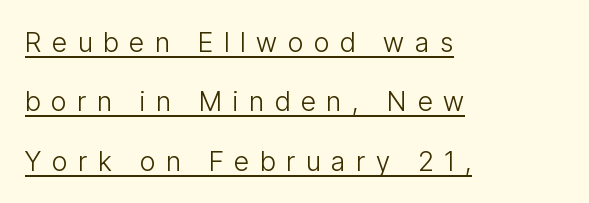
{"italic": "no", "bold": "no", "underline": "yes", "align": "left", "line_spacing": "loose", "line_spacing_ratio": 2.2, "letter_spacing": "wide", "letter_spacing_em": 0.4, "glyph_px": 27}
